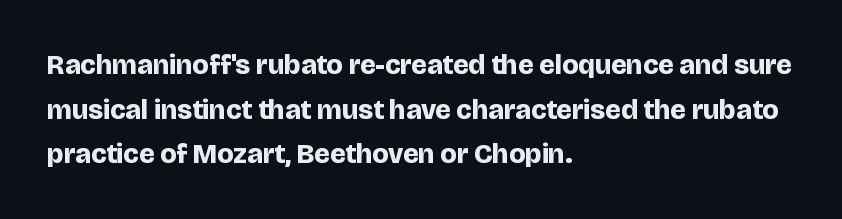
The rendering uses natural spacing where letterforms have individual widths. Just letters on the line, the space beneath them empty. The glyphs in this specimen are sans serif. Rows of type keep a routine distance in the vertical direction. The lettering stays uniformly vertical, giving the passage a roman look. The gaps between neighbouring characters are ordinary and unremarkable.
